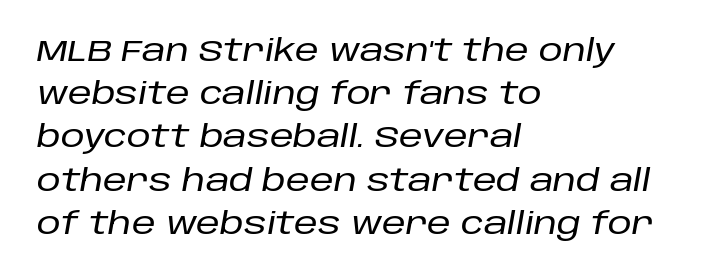
This rendering leaves character spacing at its baseline value. Think of a printed novel: that variable character pitch is what you see here. If you measured baseline to baseline, you'd find a middling distance. The glyphs look as if they've been sheared to an angle. Just letters on the line, the space beneath them empty.
